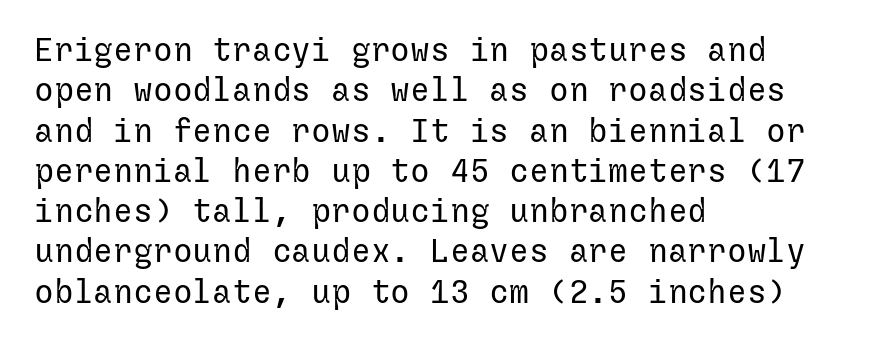
The image shows 33 px regular-weight sans-serif type, upright; set left-aligned, line spacing 1.22x, normal letter spacing, not underlined; low stroke contrast and a medium x-height.
